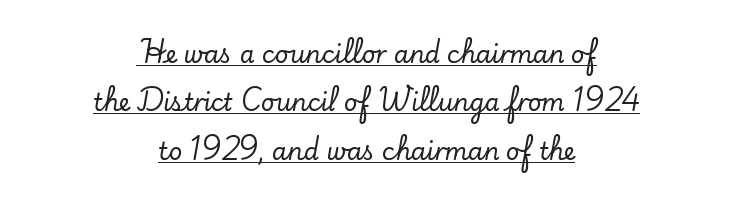
{"underline": "yes", "align": "center", "line_spacing": "loose", "line_spacing_ratio": 2.02, "letter_spacing": "normal", "letter_spacing_em": 0.0, "glyph_px": 24}
